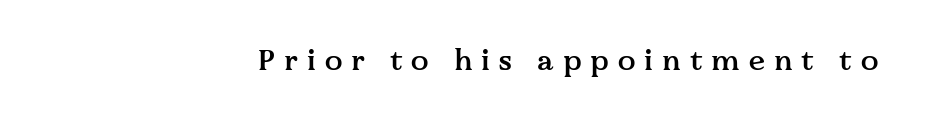
{"serif": "yes", "italic": "no", "bold": "semi", "weight": "semibold", "width": "normal", "stroke_contrast": "medium", "x_height": "medium", "monospaced": "no", "underline": "no", "align": "right", "letter_spacing": "wide", "letter_spacing_em": 0.31, "glyph_px": 29}
